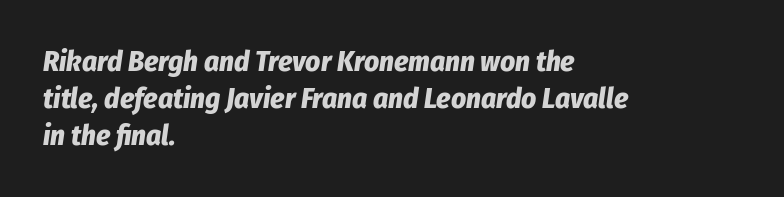
I'd describe the lettering as bold — thick and assertive. Plain, unruled lines of type. Looks like regular typesetting: each glyph gets only the width it needs. Students, note that the glyphs here touch the page at normal intervals.
